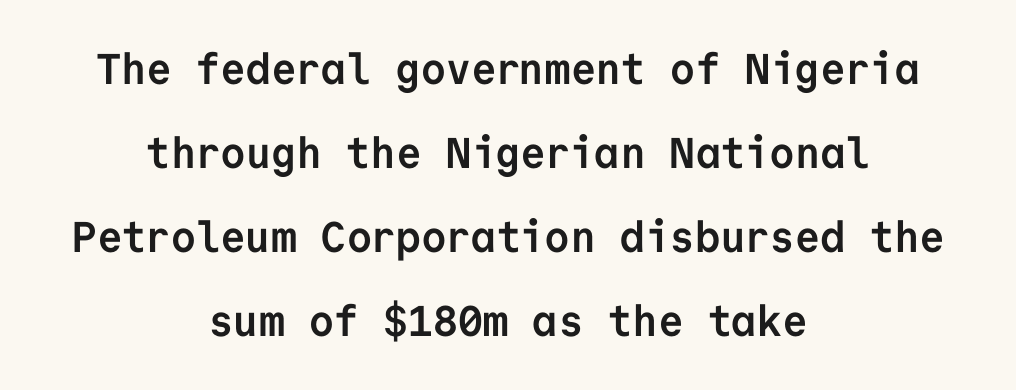
The image shows 43 px semibold sans-serif type, upright, monospaced; set centered, loose line spacing (1.95x), normal letter spacing, not underlined; low stroke contrast and a medium x-height.
